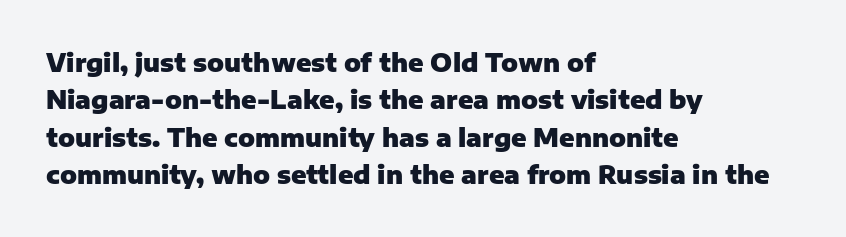
Q: Is the text bold? A: Yes.
Q: Is the text italic (slanted)? A: No, it is upright.
Q: Is the text underlined? A: No.
Q: How is the paragraph aligned? A: Left-aligned.
Q: Is the spacing between letters normal or unusually wide? A: Normal.
Q: Is the spacing between lines tight, normal or loose? A: Normal.
